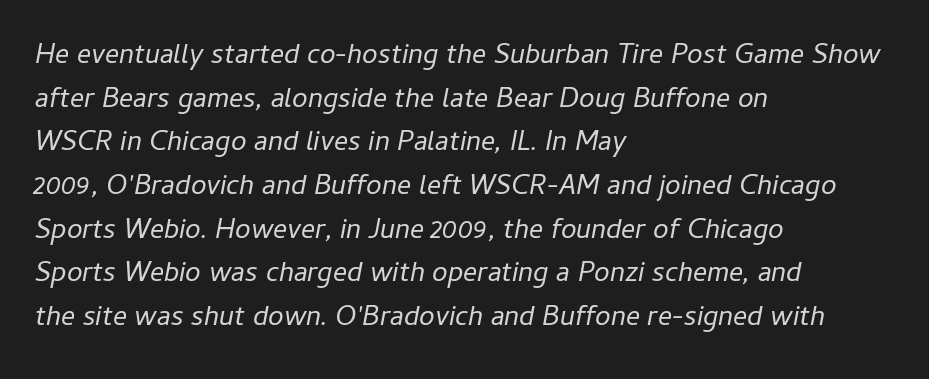
Q: Is the text bold? A: No.
Q: Is the text italic (slanted)? A: Yes, it leans right by about 11 degrees.
Q: Is the text underlined? A: No.
Q: How is the paragraph aligned? A: Left-aligned.
Q: Is the spacing between letters normal or unusually wide? A: Normal.
Q: Is the spacing between lines tight, normal or loose? A: Normal.
Q: Width (condensed, normal, or wide)? A: Normal.
Q: Stroke contrast? A: Low.
Q: x-height? A: Medium.
Q: Monospaced? A: No.
